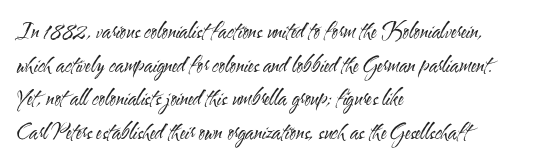
The image shows 21 px text type; set left-aligned, normal line spacing (1.6x), normal letter spacing, not underlined.
